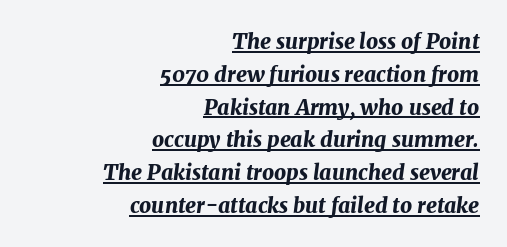
An italicized treatment has been applied to the whole sample. What stands out about the letter spacing? Nothing — it is the standard amount. Typesetter's note: full bold, strokes at maximum text heaviness. Every row of glyphs terminates at an identical x-position on the right.
